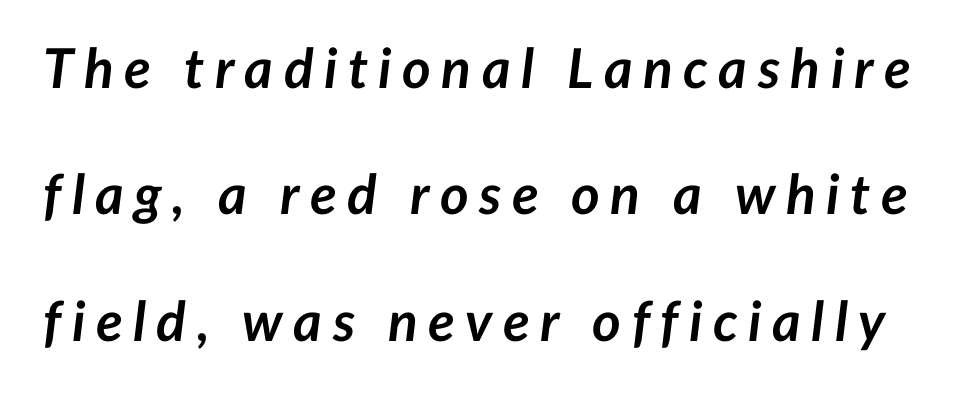
The rendering uses a bold face; every stroke is thick and dark. Honestly, there is no underline to notice here at all. Leading: increased. Character widths vary here, with narrow letters taking less room than wide ones.
